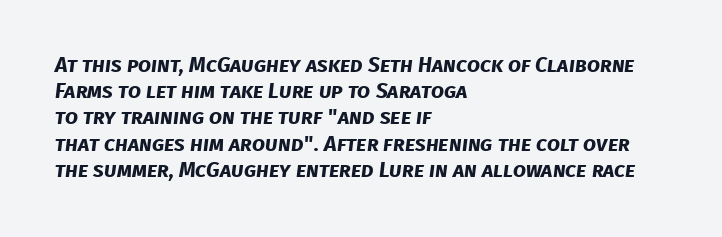
{"bold": "yes", "underline": "no", "align": "left", "line_spacing": "normal", "line_spacing_ratio": 1.25, "letter_spacing": "normal", "letter_spacing_em": 0.0, "glyph_px": 21}
